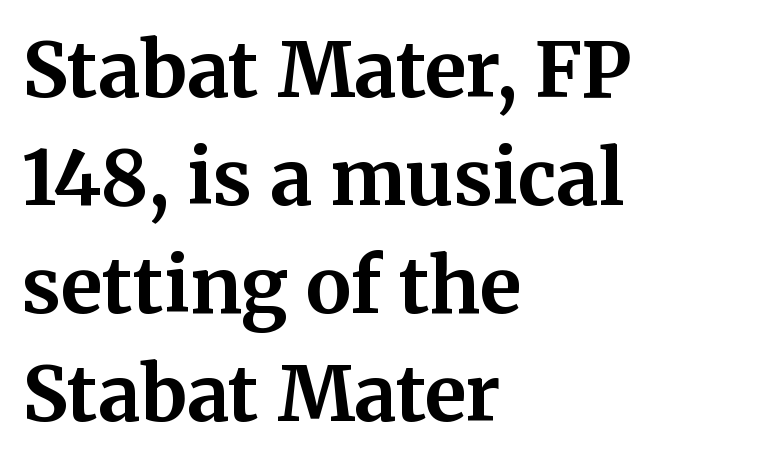
{"serif": "yes", "italic": "no", "bold": "yes", "weight": "bold", "width": "normal", "stroke_contrast": "medium", "x_height": "medium", "monospaced": "no", "underline": "no", "align": "left", "line_spacing": "normal", "line_spacing_ratio": 1.42, "letter_spacing": "normal", "letter_spacing_em": 0.0, "glyph_px": 76}
